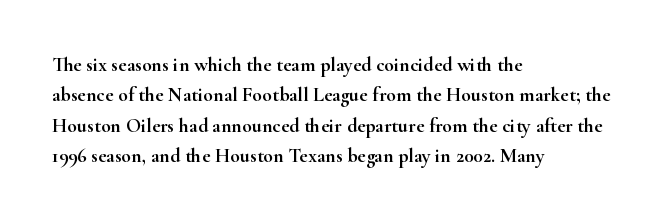
Q: Is the text italic (slanted)? A: No, it is upright.
Q: Is the text underlined? A: No.
Q: How is the paragraph aligned? A: Left-aligned.
Q: Is the spacing between letters normal or unusually wide? A: Normal.
Q: Is the spacing between lines tight, normal or loose? A: Normal.
